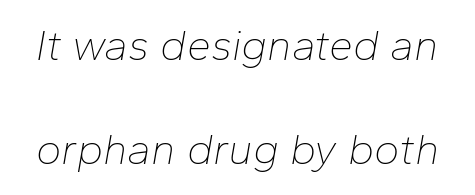
Do the characters align in a grid? No, the font is proportional. One glance says open: line gaps are wider than usual. How are the letters spaced? Ordinarily, with no added tracking. Compared with a typical body face, this is equally light or lighter still. The space directly below the letters is spotless. The face used here has a pronounced slope to its letters.
